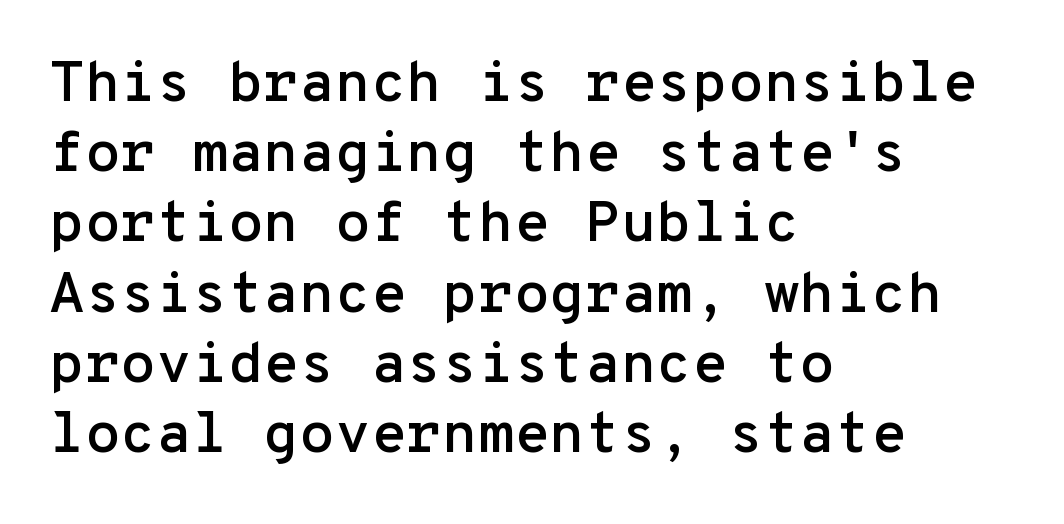
This rendering features lettering with no underline. Think of a typewriter: that constant character pitch is what you see here. The ragged edge is on the right, which tells us the setting is flush left. The tracking reads as untouched default to a designer's eye.
